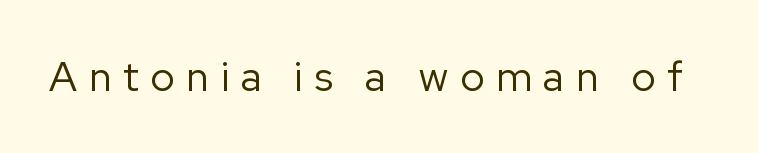
Q: Is the text bold? A: No.
Q: Is the text italic (slanted)? A: No, it is upright.
Q: Is the typeface a serif or a sans-serif typeface? A: Sans-serif.
Q: Is the text underlined? A: No.
Q: Is the spacing between letters normal or unusually wide? A: Unusually wide.
Q: Width (condensed, normal, or wide)? A: Normal.
Q: Stroke contrast? A: Low.
Q: x-height? A: Medium.
Q: Monospaced? A: No.
